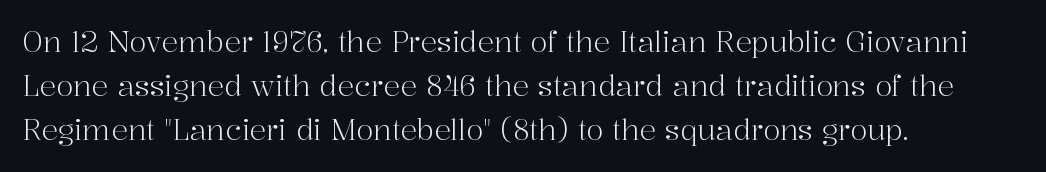
The image shows 28 px light serif type, upright; set left-aligned, normal line spacing (1.58x), normal letter spacing, not underlined; high stroke contrast and a medium x-height.
